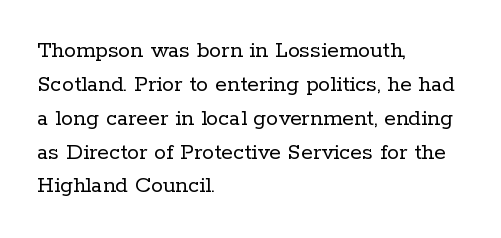
Q: Is the text bold? A: No.
Q: Is the text italic (slanted)? A: No, it is upright.
Q: Is the text underlined? A: No.
Q: How is the paragraph aligned? A: Left-aligned.
Q: Is the spacing between letters normal or unusually wide? A: Normal.
Q: Is the spacing between lines tight, normal or loose? A: Normal.
